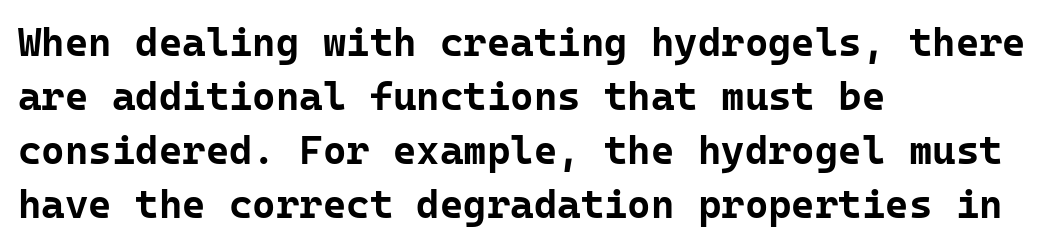
The image shows 40 px bold sans-serif type, upright, monospaced; set left-aligned, normal line spacing (1.35x), normal letter spacing, not underlined; low stroke contrast and a medium x-height.
